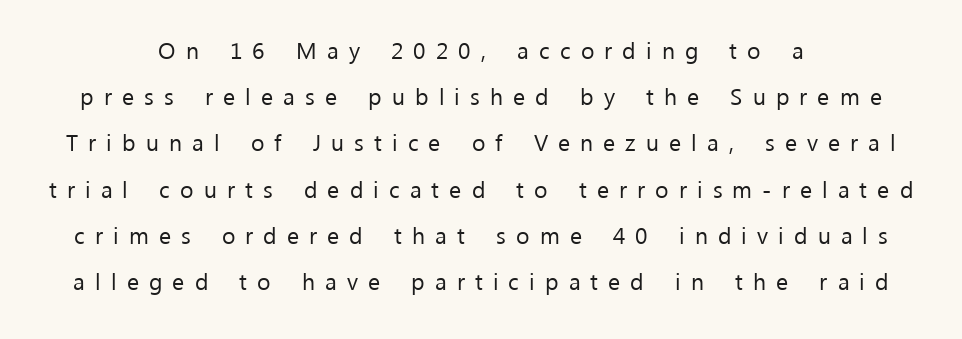
{"italic": "no", "bold": "no", "underline": "no", "line_spacing": "loose", "line_spacing_ratio": 2.01, "letter_spacing": "wide", "letter_spacing_em": 0.44, "glyph_px": 23}
